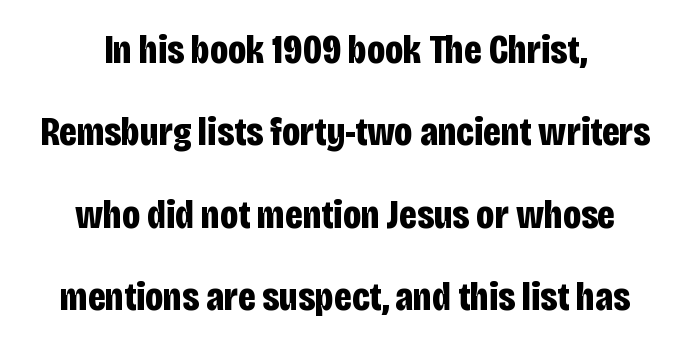
{"serif": "no", "italic": "no", "bold": "yes", "weight": "bold", "width": "condensed", "stroke_contrast": "low", "x_height": "large", "monospaced": "no", "underline": "no", "align": "center", "line_spacing": "loose", "line_spacing_ratio": 2.01, "letter_spacing": "normal", "letter_spacing_em": 0.0, "glyph_px": 41}
